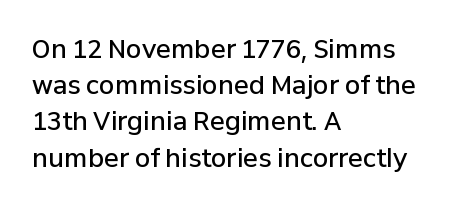
The image shows 25 px text type, upright; set left-aligned, normal line spacing (1.45x), normal letter spacing, not underlined.
